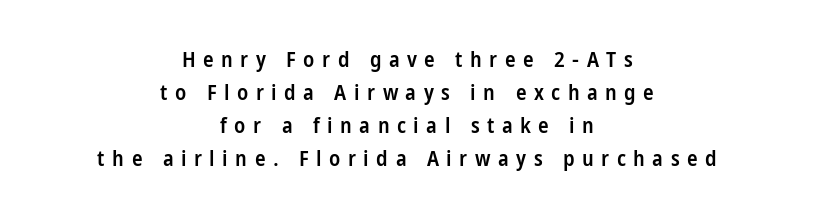
The image shows 22 px text type, upright; set centered, normal line spacing (1.5x), unusually wide letter spacing (+0.34 em), not underlined.
